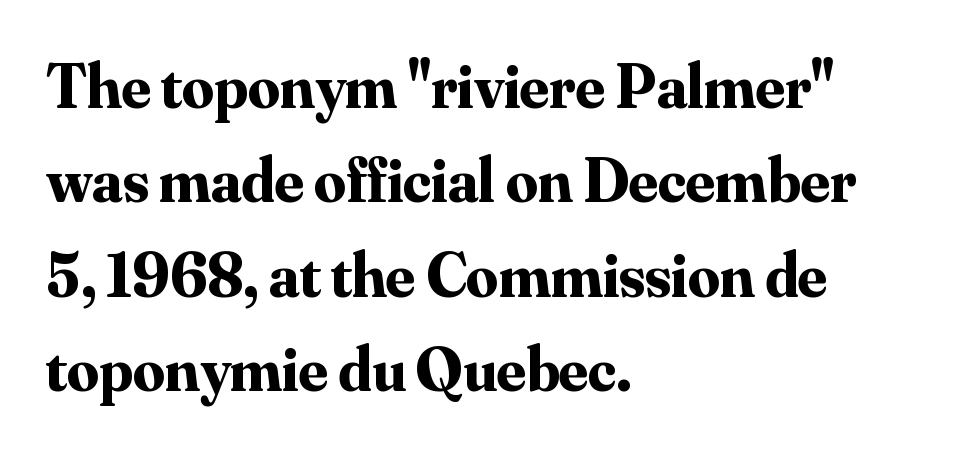
{"serif": "yes", "italic": "no", "bold": "yes", "weight": "bold", "width": "normal", "stroke_contrast": "medium", "x_height": "small", "monospaced": "no", "underline": "no", "align": "left", "line_spacing": "normal", "line_spacing_ratio": 1.5, "letter_spacing": "normal", "letter_spacing_em": 0.0, "glyph_px": 63}
